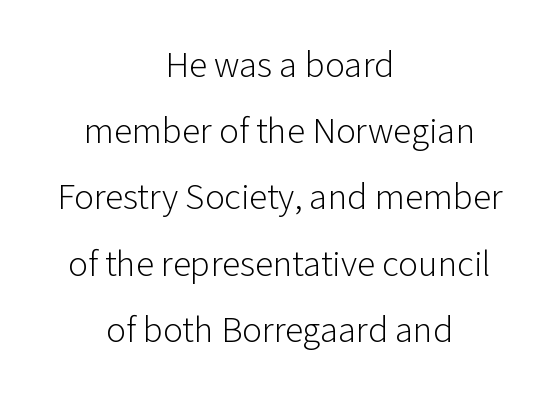
Here the glyphs are tracked normally, forming tight word shapes. Unmarked baselines from the first word to the last. Think standard paragraph weight, or any step lighter than that. Does the lettering tilt? It doesn't — this is upright. These lines stack symmetrically, like a column narrowing and widening about its center. The font family rendered here belongs to the sans-serif group.
